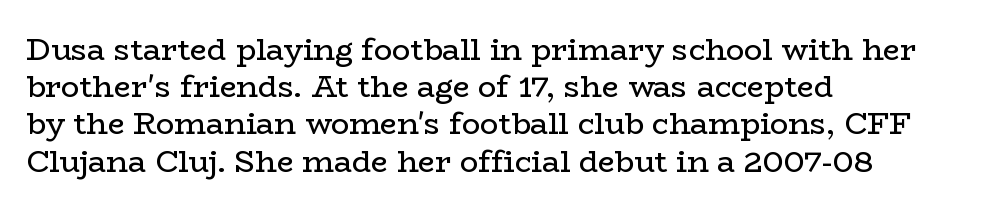
{"serif": "yes", "italic": "no", "bold": "no", "weight": "regular", "width": "wide", "stroke_contrast": "low", "x_height": "medium", "monospaced": "no", "underline": "no", "align": "left", "line_spacing_ratio": 1.24, "letter_spacing": "normal", "letter_spacing_em": 0.0, "glyph_px": 30}
